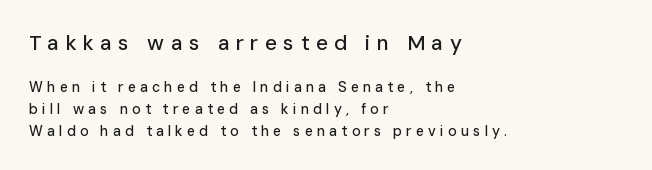
Q: Is the text italic (slanted)? A: No, it is upright.
Q: Is the text underlined? A: No.
Q: How is the paragraph aligned? A: Left-aligned.
Q: Is the spacing between letters normal or unusually wide? A: Unusually wide.
Q: Is the spacing between lines tight, normal or loose? A: Normal.
Q: Which block of text is set in a larger size, the first (top) or the second (bottom)? A: The first (top) one.
